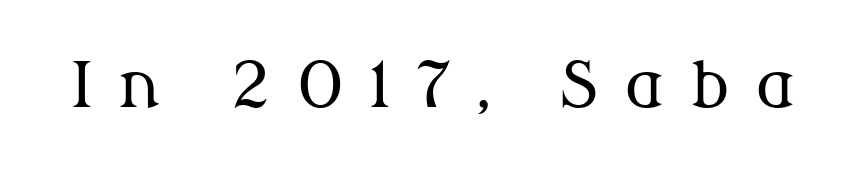
The image shows 63 px regular-weight serif type, upright; set unusually wide letter spacing (+0.43 em), not underlined; medium stroke contrast and a medium x-height.
